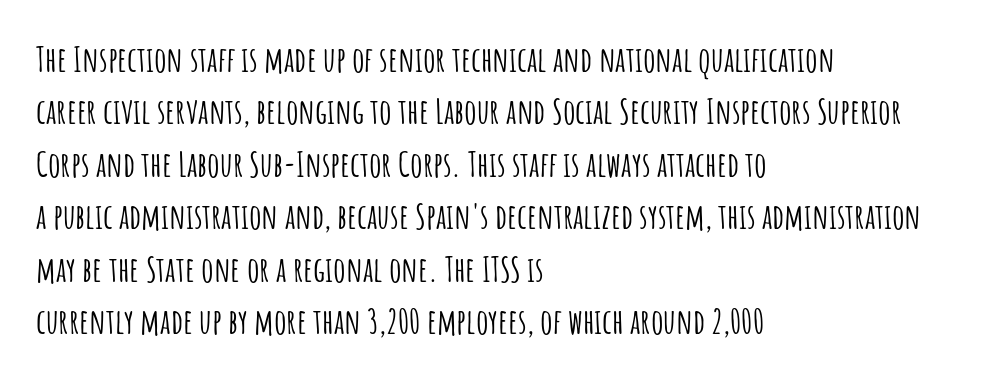
Q: Is the text italic (slanted)? A: No, it is upright.
Q: Is the typeface a serif or a sans-serif typeface? A: Sans-serif.
Q: Is the text underlined? A: No.
Q: How is the paragraph aligned? A: Left-aligned.
Q: Is the spacing between letters normal or unusually wide? A: Normal.
Q: Is the spacing between lines tight, normal or loose? A: Normal.
Q: Width (condensed, normal, or wide)? A: Condensed.
Q: Stroke contrast? A: Low.
Q: x-height? A: Large.
Q: Monospaced? A: No.
